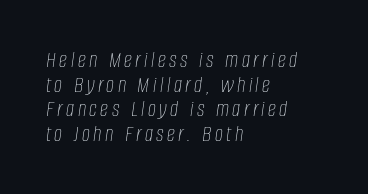
Rendered with sloped, italic letterforms. The weight tops out at a normal text grade. One glance says dense: line gaps are narrower than usual. All the whitespace from short lines collects on the right. The zone under the glyphs is completely vacant.
